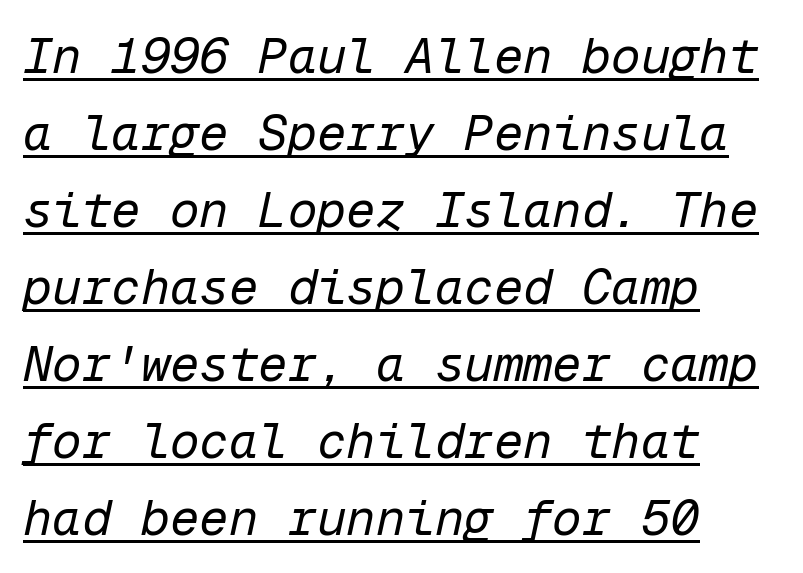
Regular leading. This is oblique type, the kind used for emphasis or titles. Horizontal alignment here is leftward, the default for most running prose. The passage shown is typed in a monospace face where columns stay perfectly aligned. The characters are drawn with everyday or finer stroke widths.
